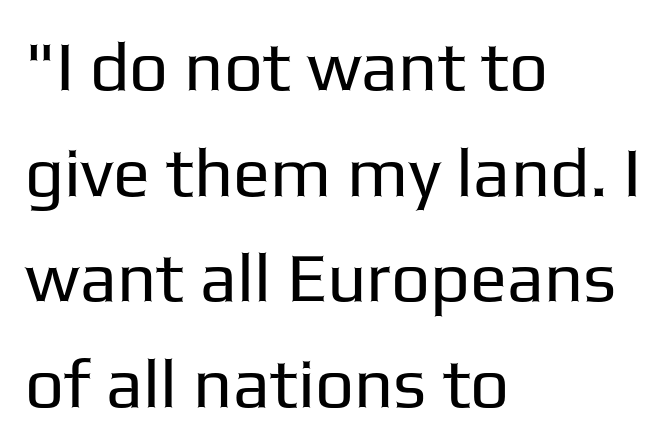
{"serif": "no", "italic": "no", "bold": "no", "weight": "regular", "width": "normal", "stroke_contrast": "low", "x_height": "medium", "monospaced": "no", "underline": "no", "align": "left", "line_spacing": "normal", "line_spacing_ratio": 1.53, "letter_spacing": "normal", "letter_spacing_em": 0.0, "glyph_px": 69}
